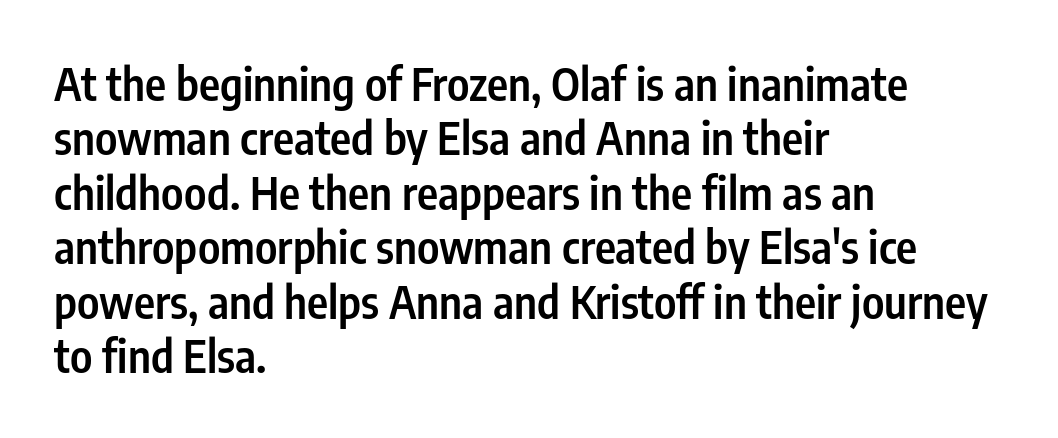
A classic flush-left, rag-right setting is used for this passage. The strip under each line holds only bare page. The font's upright variant was chosen for this text. Tracking here is standard; glyphs follow each other at the usual distance. Heft: intermediate — a semibold.
